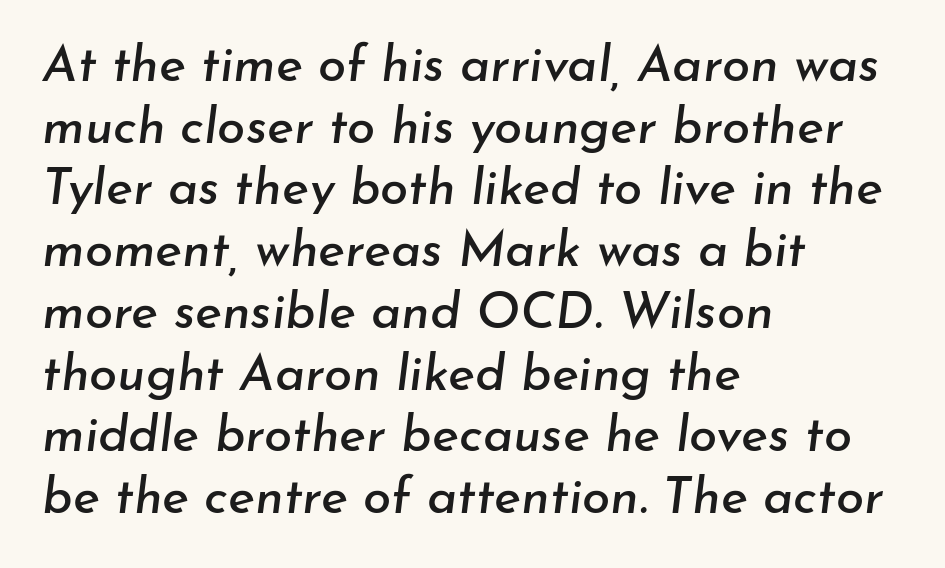
Q: Is the text italic (slanted)? A: Yes, it leans right by about 7 degrees.
Q: Is the text underlined? A: No.
Q: How is the paragraph aligned? A: Left-aligned.
Q: Is the spacing between letters normal or unusually wide? A: Normal.
Q: Width (condensed, normal, or wide)? A: Normal.
Q: Stroke contrast? A: Low.
Q: x-height? A: Small.
Q: Monospaced? A: No.
